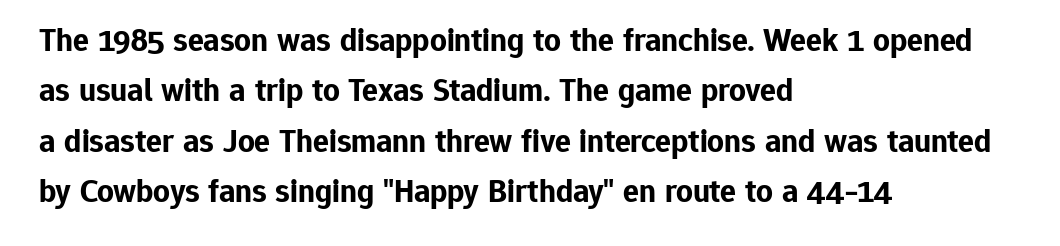
{"serif": "no", "italic": "no", "bold": "yes", "weight": "bold", "width": "normal", "stroke_contrast": "low", "x_height": "medium", "monospaced": "no", "underline": "no", "align": "left", "line_spacing": "normal", "line_spacing_ratio": 1.53, "letter_spacing": "normal", "letter_spacing_em": 0.0, "glyph_px": 33}
